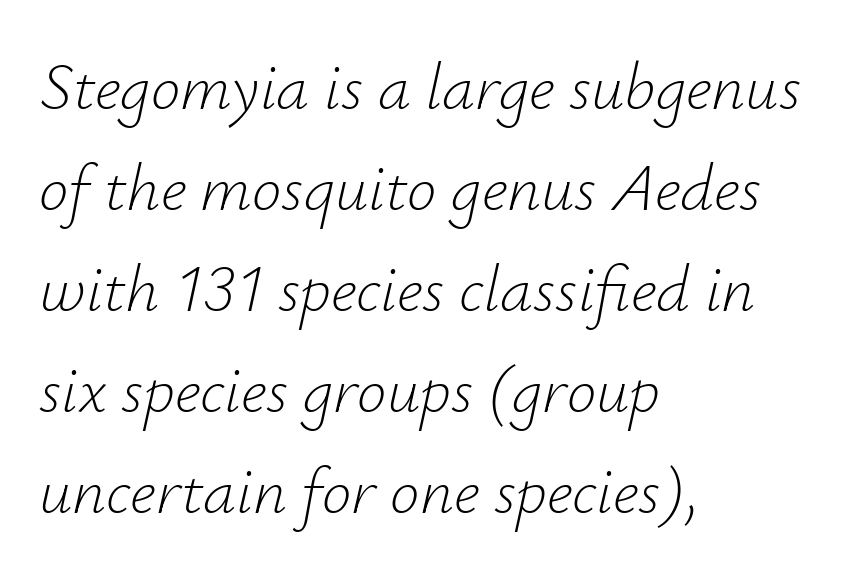
The image shows 66 px light type, italic (leaning right); set left-aligned, normal line spacing (1.53x), normal letter spacing, not underlined; low stroke contrast and a small x-height.
